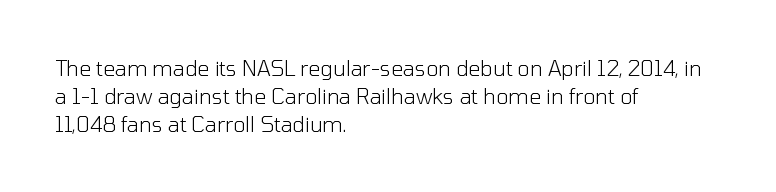
The image shows 21 px text type, upright; set left-aligned, normal line spacing (1.33x), normal letter spacing, not underlined.
